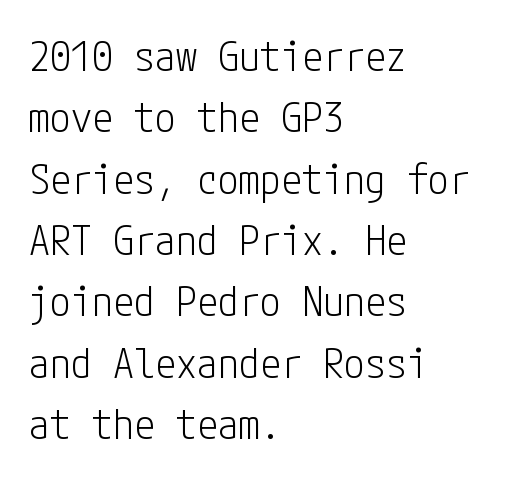
Q: Is the text bold? A: No.
Q: Is the text italic (slanted)? A: No, it is upright.
Q: Is the typeface a serif or a sans-serif typeface? A: Sans-serif.
Q: Is the text underlined? A: No.
Q: How is the paragraph aligned? A: Left-aligned.
Q: Is the spacing between letters normal or unusually wide? A: Normal.
Q: Is the spacing between lines tight, normal or loose? A: Normal.
Q: Width (condensed, normal, or wide)? A: Condensed.
Q: Stroke contrast? A: Low.
Q: x-height? A: Medium.
